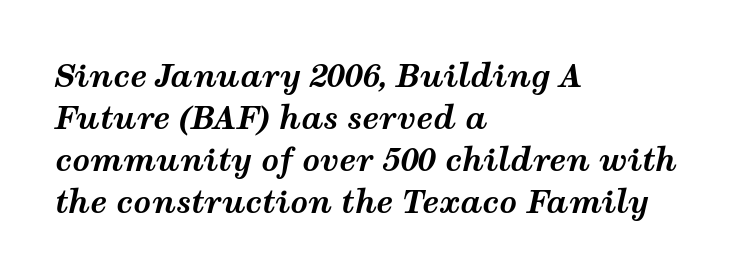
Q: Is the text bold? A: Yes.
Q: Is the text italic (slanted)? A: Yes, it leans right by about 12 degrees.
Q: Is the text underlined? A: No.
Q: How is the paragraph aligned? A: Left-aligned.
Q: Is the spacing between letters normal or unusually wide? A: Normal.
Q: Is the spacing between lines tight, normal or loose? A: Normal.
Q: Width (condensed, normal, or wide)? A: Wide.
Q: Stroke contrast? A: Medium.
Q: x-height? A: Medium.
Q: Monospaced? A: No.
